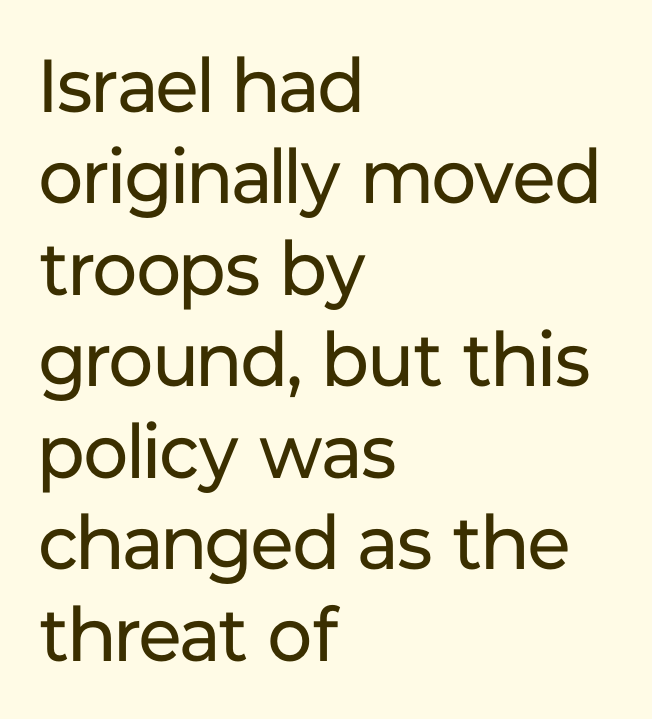
In terms of letterspacing, this is plain default setting. The passage shown is typeset with a sans-serif family. The face looks like a standard text weight, possibly lighter. These lines are rendered in a variable-pitch font. The rendering anchors every line to the left-hand side.
